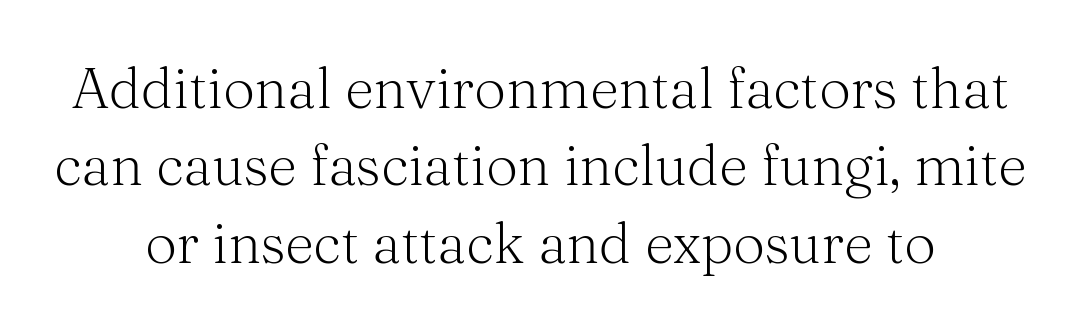
The image shows 56 px light serif type, upright; set centered, normal line spacing (1.38x), normal letter spacing, not underlined; medium stroke contrast and a medium x-height.
